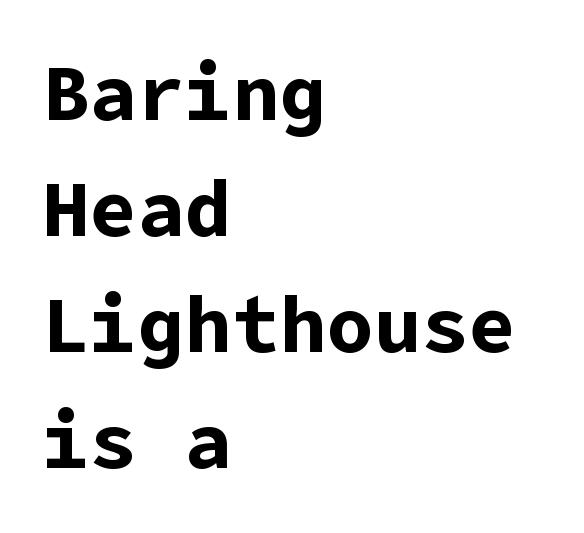
Glance below the letters and you will spot only blank space. Typographic density is high because the face is bold. Short and long lines alike share a common starting point at left. No feet cap the strokes, marking this as sans-serif type. Nothing unusual about the tracking: characters are spaced as the font intends.
